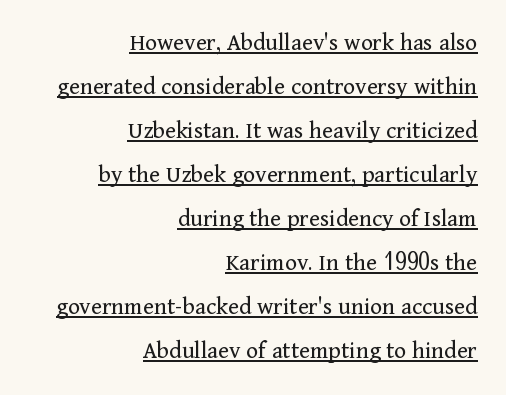
The specimen reads as upright at a glance. This rendering features underlined lettering. These lines are set flush right with a ragged left edge. The rendering keeps characters at their native spacing.
